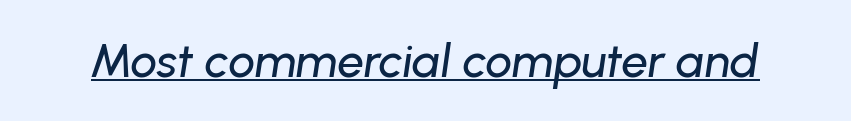
The image shows 47 px text type, italic (leaning right); set normal letter spacing, underlined; low stroke contrast and a medium x-height.
